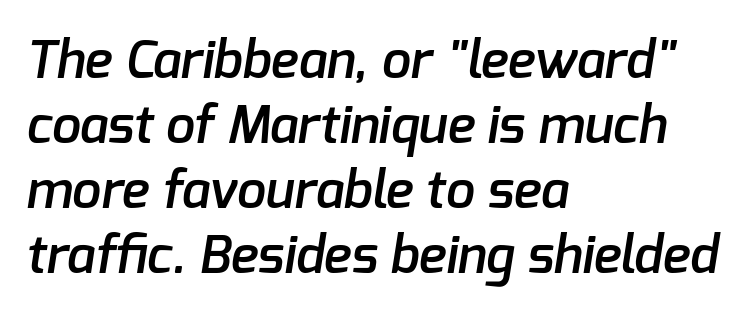
The image shows 52 px semibold sans-serif type; set left-aligned, normal line spacing (1.25x), normal letter spacing, not underlined; low stroke contrast and a medium x-height.
